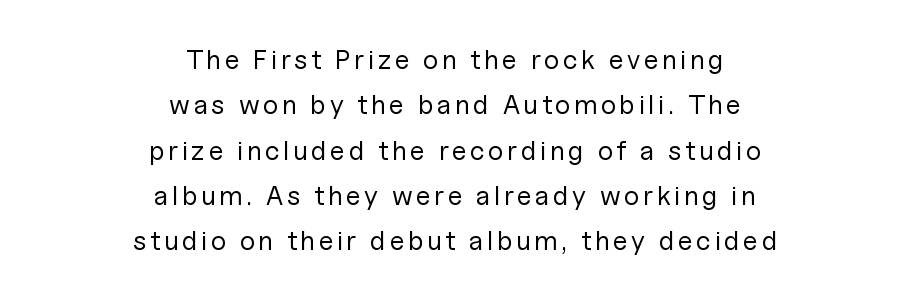
{"italic": "no", "bold": "no", "underline": "no", "align": "center", "line_spacing": "normal", "line_spacing_ratio": 1.68, "glyph_px": 27}
